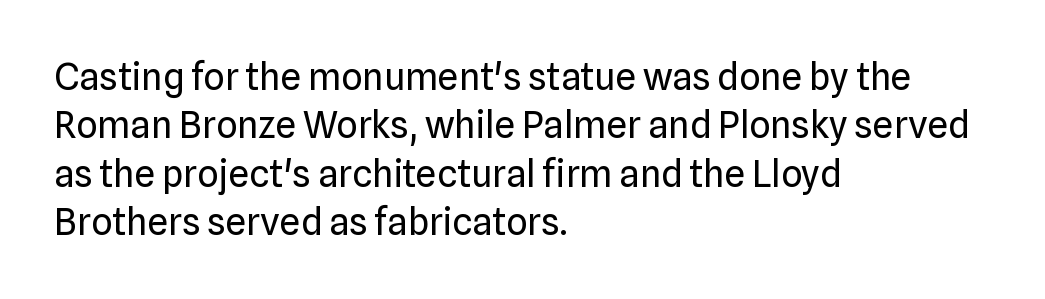
The lines in this sample share a left origin and differ only in where they stop. Does extra space separate the letters? No, they use regular spacing. Any mark beneath the type? The region is blank. Looks like regular typesetting: each glyph gets only the width it needs.
